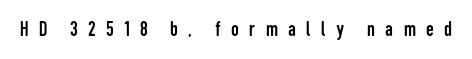
Q: Is the text bold? A: No.
Q: Is the text italic (slanted)? A: No, it is upright.
Q: Is the text underlined? A: No.
Q: Is the spacing between letters normal or unusually wide? A: Unusually wide.
